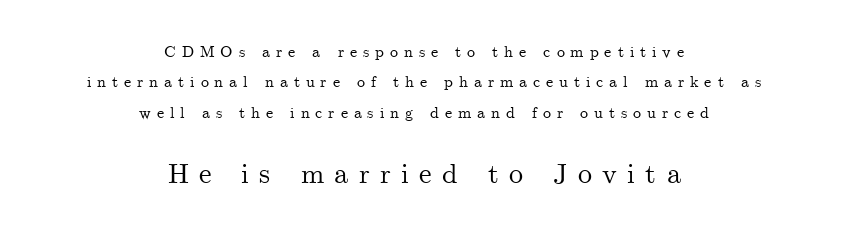
Q: Is the text italic (slanted)? A: No, it is upright.
Q: Is the typeface a serif or a sans-serif typeface? A: Serif.
Q: Is the text underlined? A: No.
Q: How is the paragraph aligned? A: Centered.
Q: Is the spacing between letters normal or unusually wide? A: Unusually wide.
Q: Is the spacing between lines tight, normal or loose? A: Loose.
Q: Which block of text is set in a larger size, the first (top) or the second (bottom)? A: The second (bottom) one.
Q: Width (condensed, normal, or wide)? A: Normal.
Q: Stroke contrast? A: Medium.
Q: x-height? A: Small.
Q: Monospaced? A: No.
